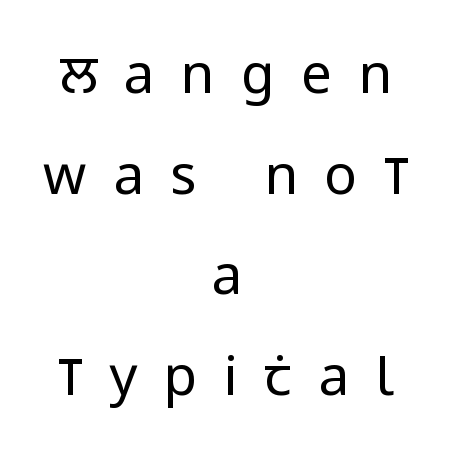
A typesetter would call this proportional, since set widths differ per character. This is sans-serif lettering, the kind often seen on screens and signage. A roman cut, with each character standing at attention. On a weight scale, this lands at 450 or below. The gap between lines stays unmarked.
